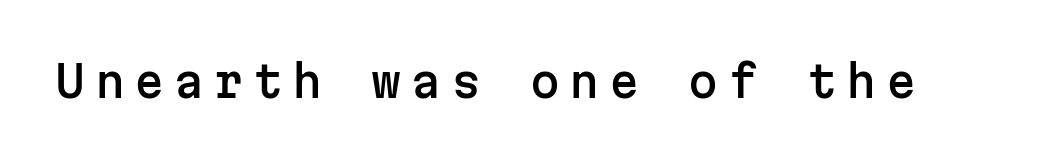
This sample uses a sans-serif face. Upright lettering throughout. Inter-character spacing is expanded well beyond the font's built-in metrics. Bare-footed words on every line. The face used here is monospaced, like something from a code editor.
